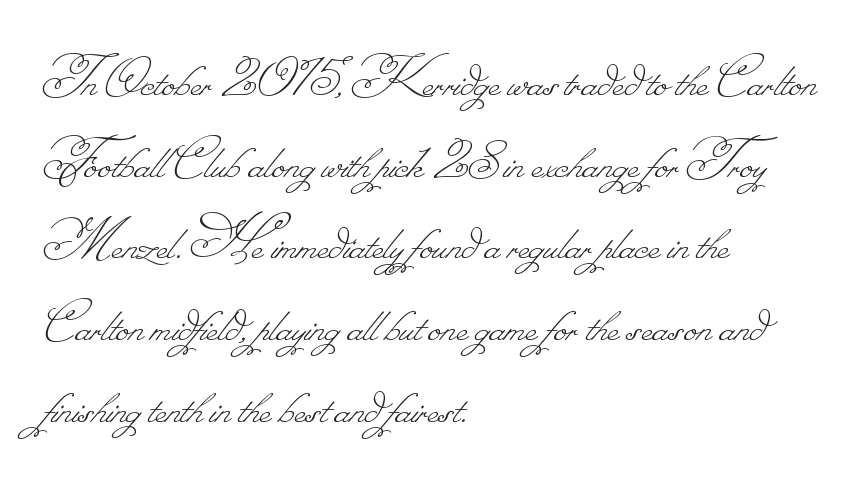
Nobody drew a line under any word here. Short and long lines alike share a common starting point at left. Compared with typical body copy, the letter spacing here is the same. Spacing verdict: proportional, widths tailored to each character. Stroke thickness stays within the range of a standard reading face or lighter.
